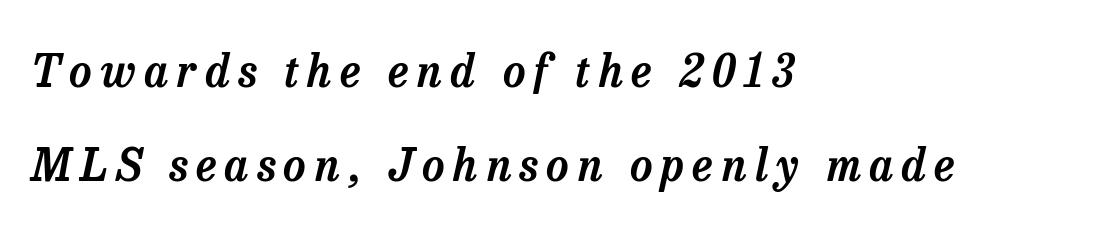
Q: Is the text italic (slanted)? A: Yes, it leans right by about 13 degrees.
Q: Is the typeface a serif or a sans-serif typeface? A: Serif.
Q: Is the text underlined? A: No.
Q: How is the paragraph aligned? A: Left-aligned.
Q: Is the spacing between lines tight, normal or loose? A: Loose.
Q: Width (condensed, normal, or wide)? A: Normal.
Q: Stroke contrast? A: Low.
Q: x-height? A: Medium.
Q: Monospaced? A: No.
